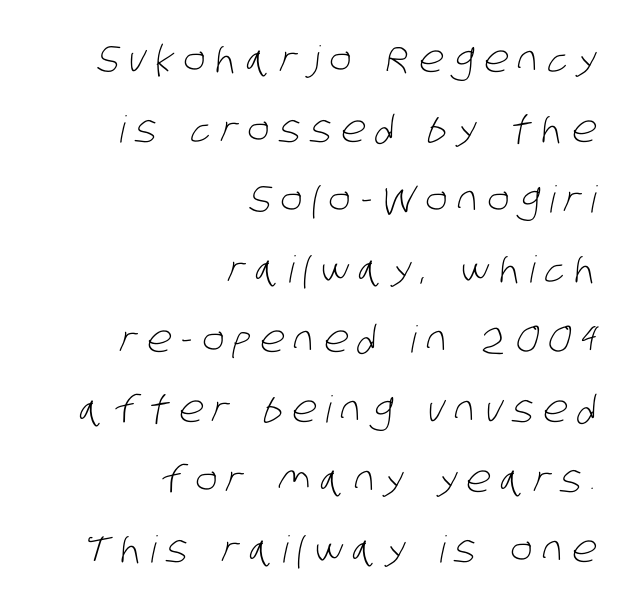
The image shows 37 px light, condensed sans-serif type; set right-aligned, line spacing 1.89x, unusually wide letter spacing (+0.26 em), not underlined; low stroke contrast and a large x-height.
